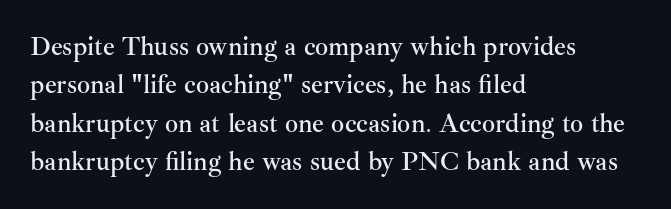
These lines keep a tight, regular rhythm from letter to letter. A student would call this left alignment; a typographer would say flush left, rag right. Descenders are the only things crossing below the line. Evenly set lines give the paragraph a standard silhouette. Ordinary non-slanted type is in use.
